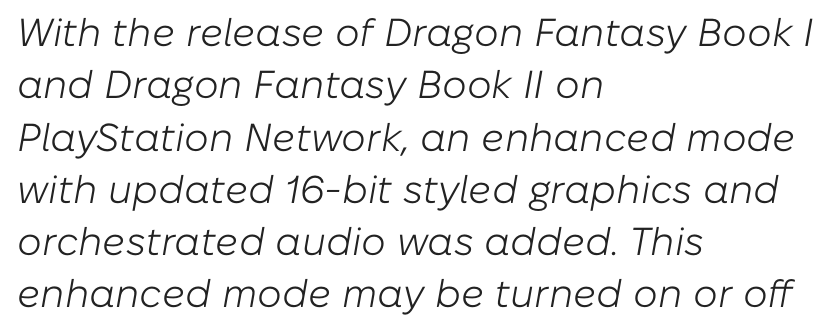
{"italic": "yes", "lean": "right", "slant_degrees": 10, "bold": "no", "weight": "light", "width": "normal", "stroke_contrast": "low", "x_height": "medium", "monospaced": "no", "underline": "no", "align": "left", "line_spacing": "normal", "line_spacing_ratio": 1.34, "letter_spacing": "normal", "letter_spacing_em": 0.0, "glyph_px": 39}
